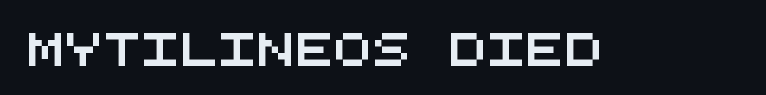
The image shows 32 px wide sans-serif type, monospaced; set normal letter spacing, not underlined; medium stroke contrast and a large x-height.
